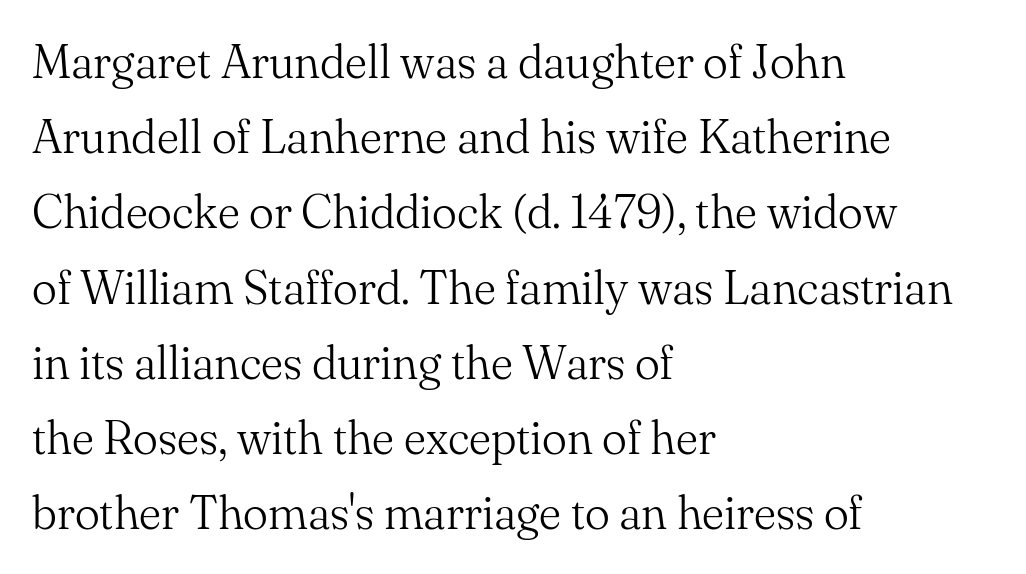
Q: Is the text bold? A: No.
Q: Is the text italic (slanted)? A: No, it is upright.
Q: Is the typeface a serif or a sans-serif typeface? A: Serif.
Q: Is the text underlined? A: No.
Q: How is the paragraph aligned? A: Left-aligned.
Q: Is the spacing between letters normal or unusually wide? A: Normal.
Q: Is the spacing between lines tight, normal or loose? A: Normal.
Q: Width (condensed, normal, or wide)? A: Normal.
Q: Stroke contrast? A: Medium.
Q: x-height? A: Small.
Q: Monospaced? A: No.
